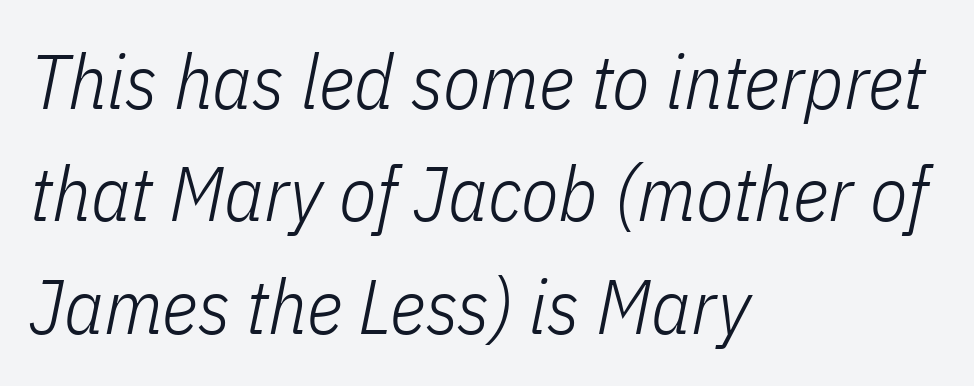
Q: Is the text bold? A: No.
Q: Is the text italic (slanted)? A: Yes, it leans right by about 11 degrees.
Q: Is the text underlined? A: No.
Q: How is the paragraph aligned? A: Left-aligned.
Q: Is the spacing between letters normal or unusually wide? A: Normal.
Q: Is the spacing between lines tight, normal or loose? A: Normal.
Q: Width (condensed, normal, or wide)? A: Condensed.
Q: Stroke contrast? A: Low.
Q: x-height? A: Medium.
Q: Monospaced? A: No.
